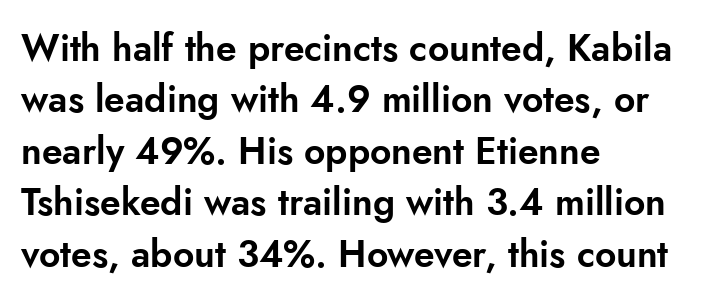
This rendering employs a face without finishing strokes, i.e., a sans-serif. Each new line begins a customary step beneath the previous one. Does the lettering tilt? It doesn't — this is upright. The gaps between neighbouring characters are ordinary and unremarkable. Varying glyph widths throughout — classic text-font behaviour.
